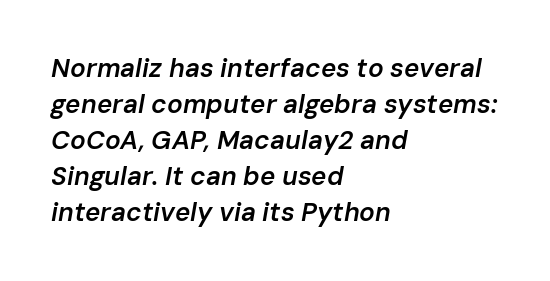
Anything drawn beneath the words? Only blank space. This rendering uses left alignment, leaving the right contour irregular. These lines keep a tight, regular rhythm from letter to letter. How heavy is the stroke? Medium-heavy — a semibold, shy of bold. The face used here has a pronounced slope to its letters. Horizontal bands of white between lines are of average thickness.
